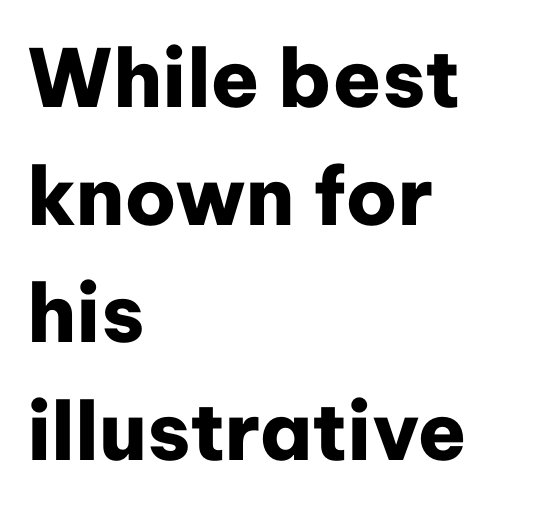
Letterform terminals end flat and unadorned throughout the passage. What's the leading like? Ordinary, nothing unusual. Descender tails drop into unmarked territory. Rendered with straight, roman letterforms. These words are printed bold, with thick strokes throughout.
